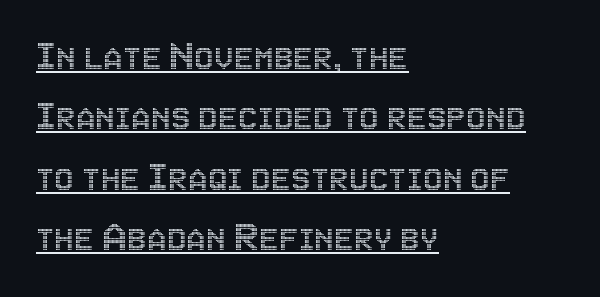
{"italic": "no", "width": "condensed", "x_height": "large", "monospaced": "no", "underline": "yes", "align": "left", "line_spacing": "normal", "line_spacing_ratio": 1.37, "letter_spacing": "normal", "letter_spacing_em": 0.0, "glyph_px": 44}
